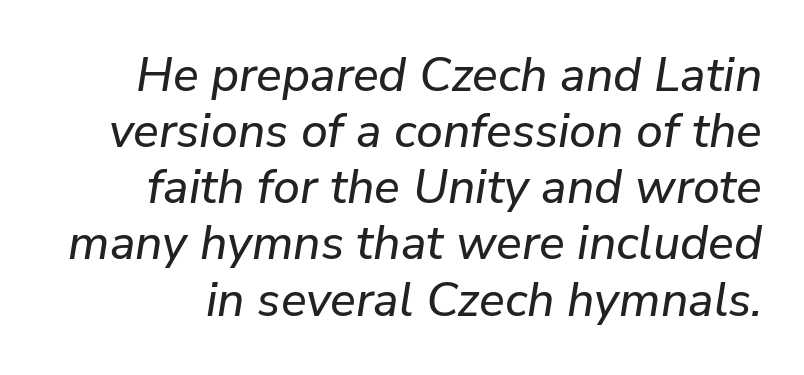
Standard letterfit; no display-style spreading of the glyphs. Nobody drew a line under any word here. The whole block is typeset with a tilt. Spacing verdict: proportional, widths tailored to each character.
